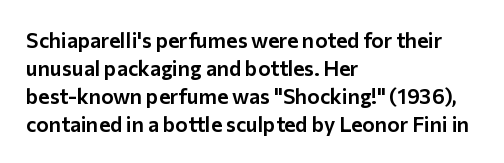
The image shows 21 px text type, upright; set left-aligned, normal line spacing (1.33x), normal letter spacing, not underlined.
